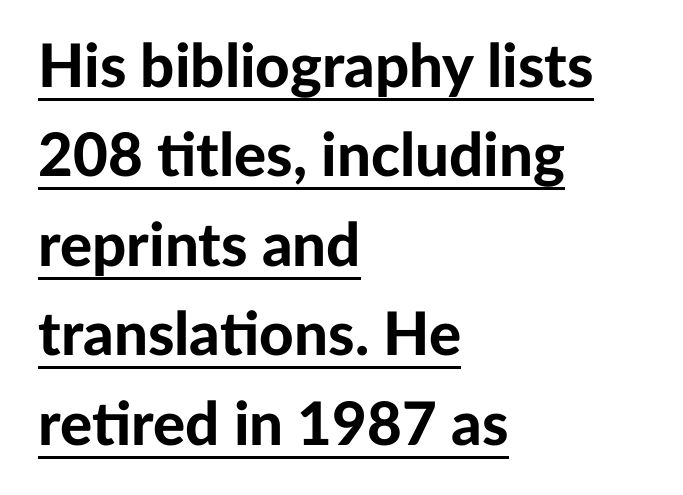
A full-strength bold gives these letters their thick strokes. This rendering uses left alignment, leaving the right contour irregular. The axis of the letterforms is exactly vertical. You could not count columns in this text — the font is proportionally spaced.
